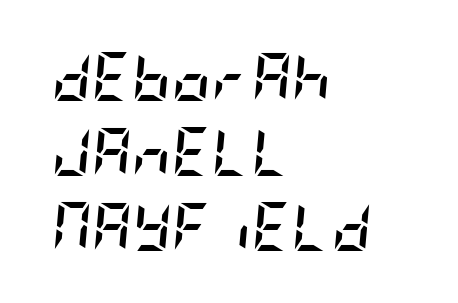
Q: Is the text bold? A: Yes.
Q: Is the text italic (slanted)? A: Yes, it leans right by about 5 degrees.
Q: Is the text underlined? A: No.
Q: How is the paragraph aligned? A: Left-aligned.
Q: Is the spacing between letters normal or unusually wide? A: Normal.
Q: Is the spacing between lines tight, normal or loose? A: Normal.
Q: Width (condensed, normal, or wide)? A: Condensed.
Q: Stroke contrast? A: Low.
Q: x-height? A: Large.
